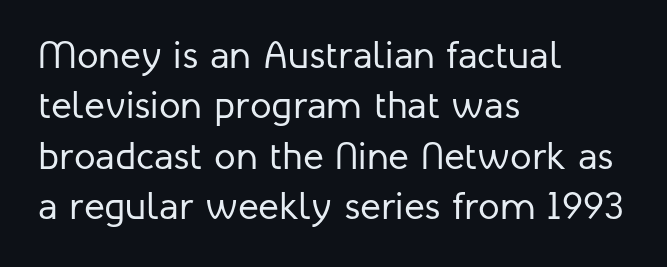
The image shows 39 px regular-weight sans-serif type, upright; set left-aligned, normal line spacing (1.29x), normal letter spacing, not underlined; low stroke contrast and a medium x-height.
